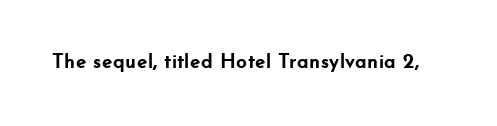
{"italic": "no", "bold": "yes", "underline": "no", "letter_spacing": "normal", "letter_spacing_em": 0.0, "glyph_px": 21}
